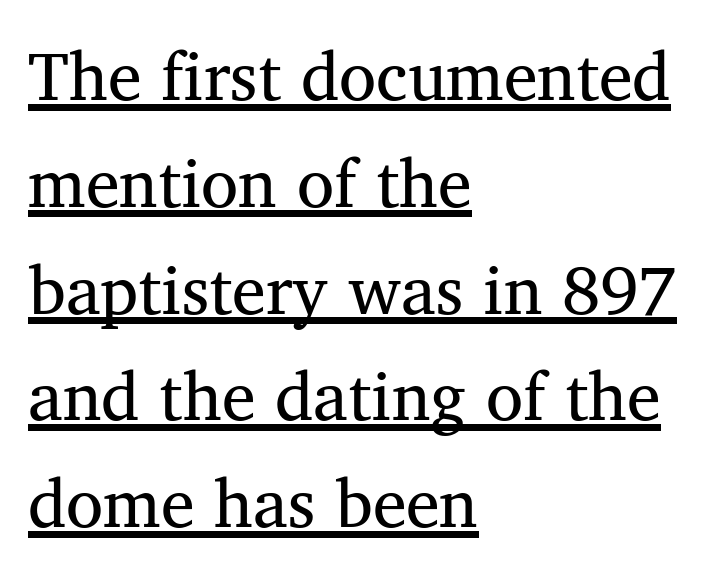
The image shows 68 px regular-weight serif type, upright; set left-aligned, normal line spacing (1.57x), normal letter spacing, underlined; medium stroke contrast and a medium x-height.
